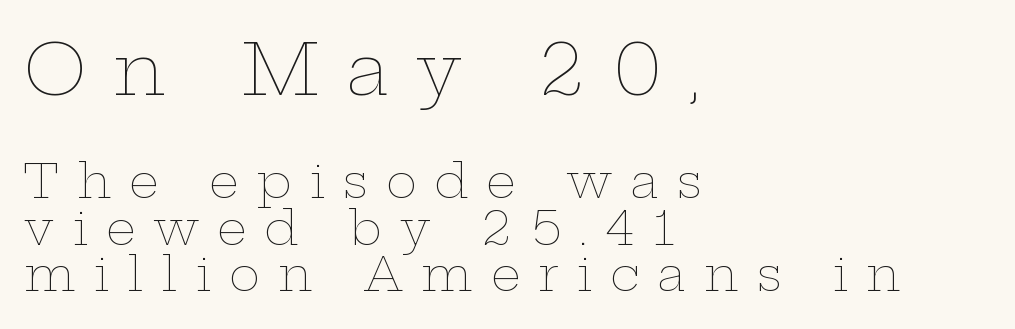
Q: Is the text bold? A: No.
Q: Is the text italic (slanted)? A: No, it is upright.
Q: Is the text underlined? A: No.
Q: How is the paragraph aligned? A: Left-aligned.
Q: Is the spacing between letters normal or unusually wide? A: Unusually wide.
Q: Is the spacing between lines tight, normal or loose? A: Tight.
Q: Which block of text is set in a larger size, the first (top) or the second (bottom)? A: The first (top) one.
Q: Width (condensed, normal, or wide)? A: Wide.
Q: Stroke contrast? A: Low.
Q: x-height? A: Medium.
Q: Monospaced? A: No.
